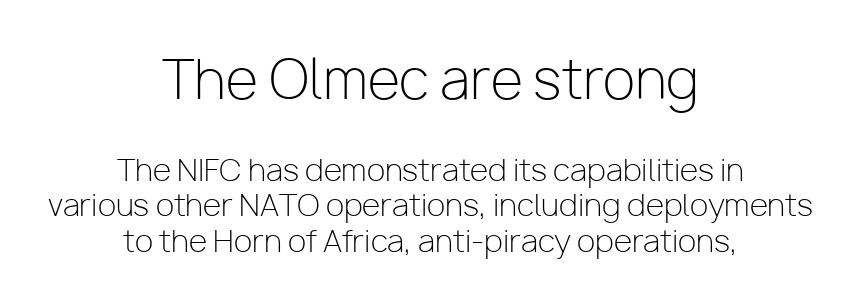
{"serif": "no", "italic": "no", "bold": "no", "weight": "light", "width": "normal", "stroke_contrast": "low", "x_height": "medium", "monospaced": "no", "underline": "no", "align": "center", "line_spacing_ratio": 1.18, "letter_spacing": "normal", "letter_spacing_em": 0.0, "larger_block": "first", "size_ratio": 1.77, "glyph_px": 53}
